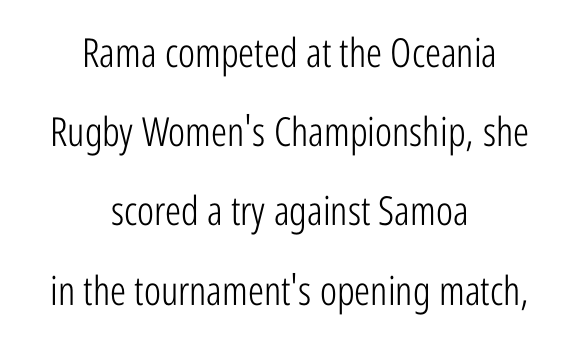
The horizontal fit of the characters is conventional and even. Observe the absence of serifs on each vertical stroke in this sample. Bare-footed words on every line. The rag falls on both sides of this text block equally. The face looks like a standard text weight, possibly lighter.
